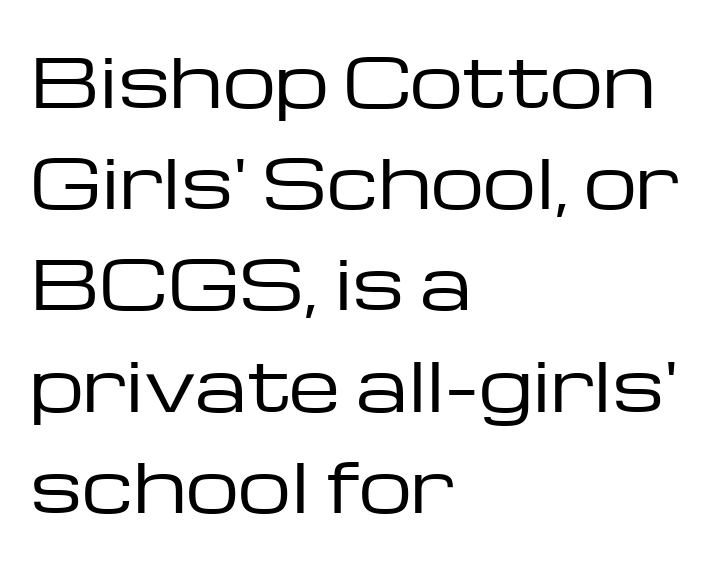
{"serif": "no", "italic": "no", "bold": "no", "weight": "regular", "width": "wide", "stroke_contrast": "low", "x_height": "medium", "monospaced": "no", "underline": "no", "align": "left", "line_spacing": "normal", "line_spacing_ratio": 1.51, "letter_spacing": "normal", "letter_spacing_em": 0.0, "glyph_px": 67}
